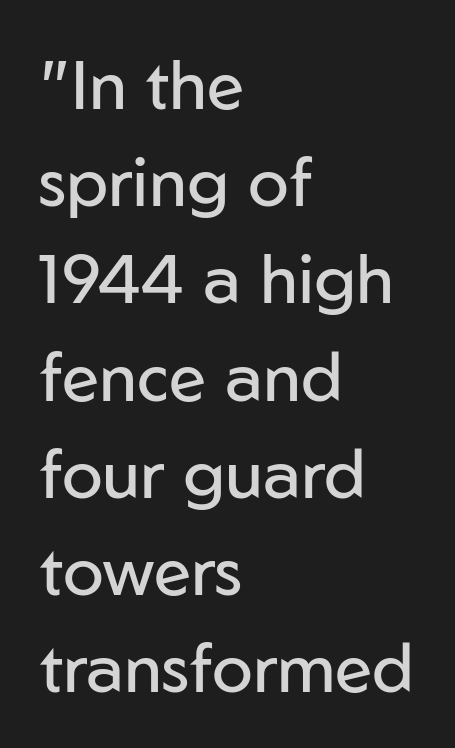
{"serif": "no", "italic": "no", "bold": "no", "weight": "regular", "width": "normal", "stroke_contrast": "low", "x_height": "medium", "monospaced": "no", "underline": "no", "align": "left", "line_spacing": "normal", "line_spacing_ratio": 1.43, "letter_spacing": "normal", "letter_spacing_em": 0.0, "glyph_px": 68}
